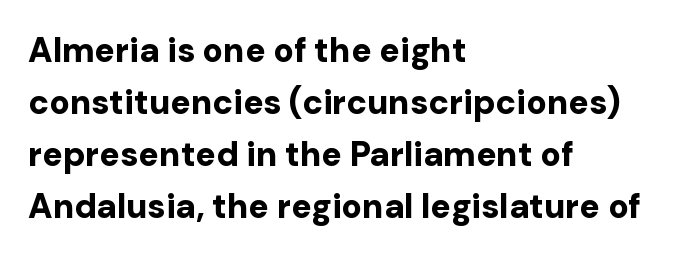
The image shows 34 px bold sans-serif type, upright; set left-aligned, normal line spacing (1.53x), normal letter spacing, not underlined; low stroke contrast and a medium x-height.
